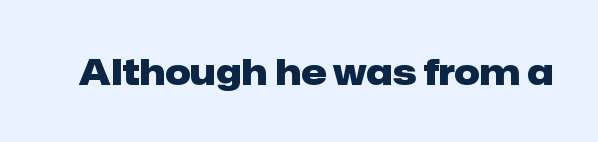
{"serif": "no", "italic": "no", "bold": "yes", "weight": "heavy", "width": "normal", "stroke_contrast": "low", "x_height": "medium", "monospaced": "no", "underline": "no", "letter_spacing": "normal", "letter_spacing_em": 0.0, "glyph_px": 36}
